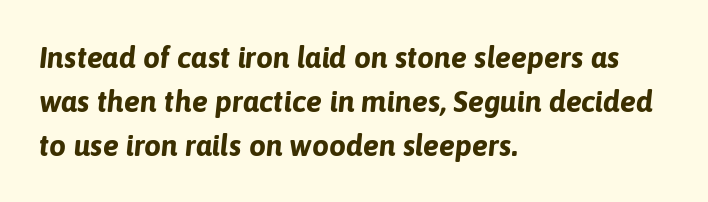
{"italic": "yes", "lean": "right", "slant_degrees": 6, "bold": "yes", "weight": "bold", "width": "normal", "stroke_contrast": "low", "x_height": "medium", "monospaced": "no", "underline": "no", "align": "left", "line_spacing": "normal", "line_spacing_ratio": 1.46, "letter_spacing": "normal", "letter_spacing_em": 0.0, "glyph_px": 30}
